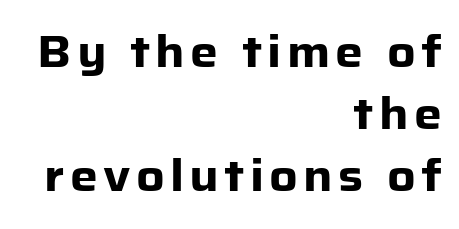
The image shows 44 px heavy sans-serif type, upright; set right-aligned, normal line spacing (1.41x), not underlined; low stroke contrast and a medium x-height.
